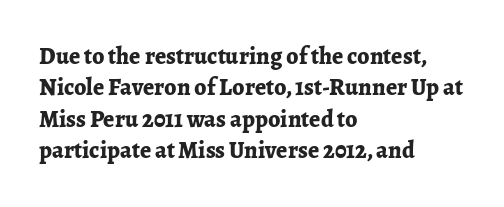
Caption: standard tracking, unaltered. In CSS terms this would be text-align: left. Unlike italic type, these characters show no tilt at all. A dark, heavy texture on the line: the type is bold.
